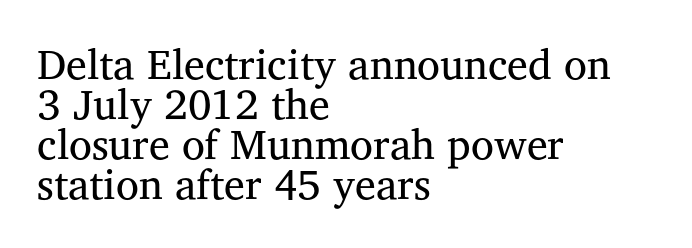
Q: Is the text bold? A: No.
Q: Is the text italic (slanted)? A: No, it is upright.
Q: Is the typeface a serif or a sans-serif typeface? A: Serif.
Q: Is the text underlined? A: No.
Q: How is the paragraph aligned? A: Left-aligned.
Q: Is the spacing between letters normal or unusually wide? A: Normal.
Q: Is the spacing between lines tight, normal or loose? A: Tight.
Q: Width (condensed, normal, or wide)? A: Normal.
Q: Stroke contrast? A: Medium.
Q: x-height? A: Medium.
Q: Monospaced? A: No.
